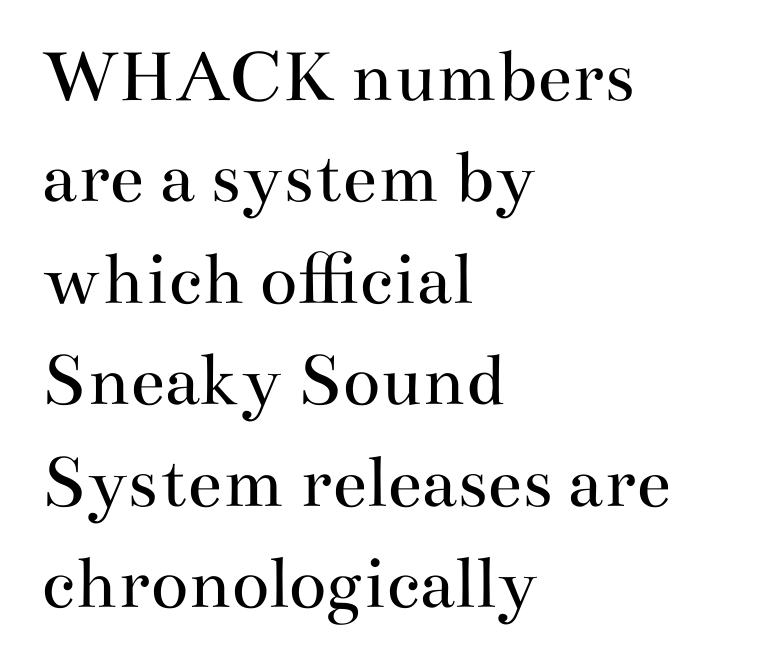
The image shows 78 px regular-weight, wide serif type, upright; set left-aligned, normal line spacing (1.3x), normal letter spacing, not underlined; medium stroke contrast and a small x-height.
